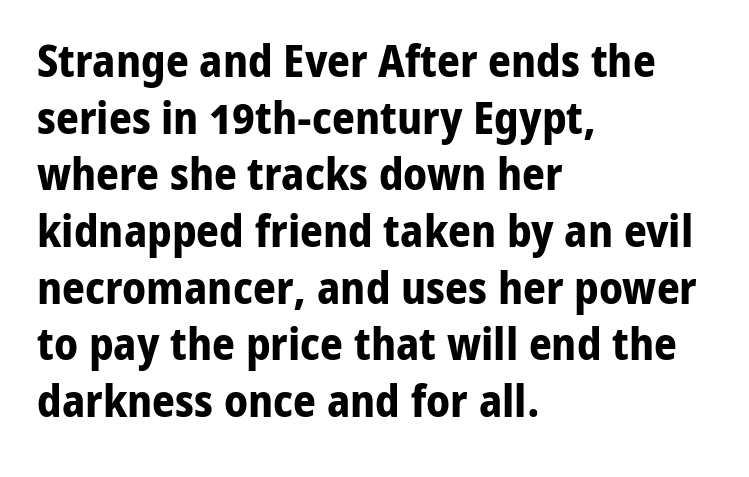
{"serif": "no", "italic": "no", "bold": "yes", "weight": "bold", "width": "normal", "stroke_contrast": "low", "x_height": "medium", "monospaced": "no", "underline": "no", "align": "left", "line_spacing": "normal", "line_spacing_ratio": 1.26, "letter_spacing": "normal", "letter_spacing_em": 0.0, "glyph_px": 45}
